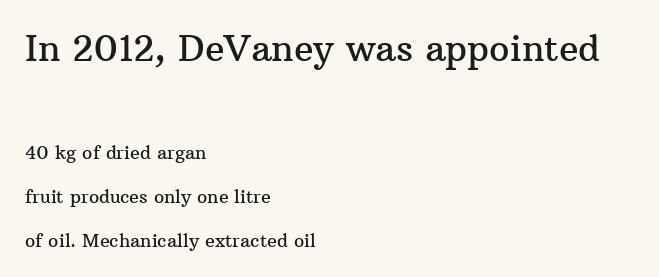
{"serif": "yes", "italic": "no", "width": "normal", "stroke_contrast": "medium", "x_height": "medium", "monospaced": "no", "underline": "no", "align": "left", "line_spacing": "loose", "line_spacing_ratio": 2.43, "letter_spacing": "normal", "letter_spacing_em": 0.0, "larger_block": "first", "size_ratio": 2.0, "glyph_px": 36}
